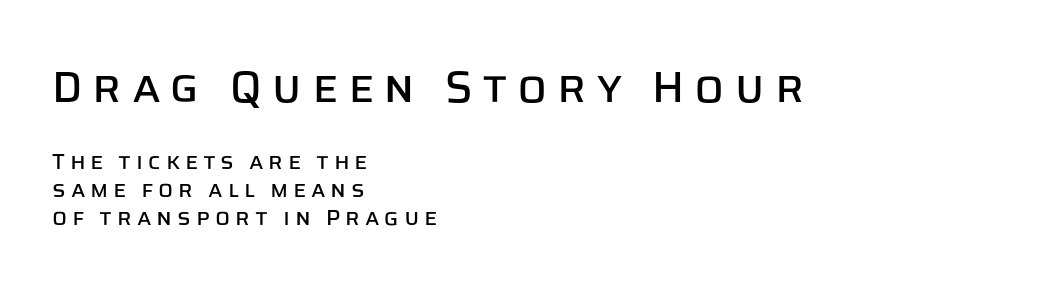
The image shows 44 px sans-serif type, upright; set left-aligned, normal line spacing (1.28x), unusually wide letter spacing (+0.22 em), not underlined; the first (top) block is 2.0x larger; low stroke contrast and a large x-height.
